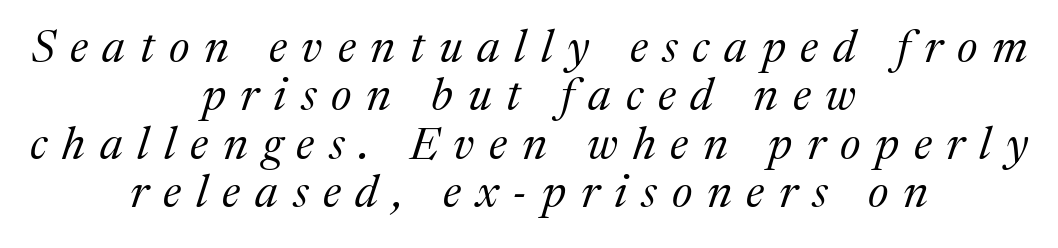
Yep, that's italic — everything's leaning. The weight tops out at a normal text grade. The glyphs are unaccompanied by any horizontal stroke below them. Summary of vertical rhythm: compact, with narrow interline spacing. This sample uses a serif face. The tracking jumps out immediately: characters are airy and widely separated.
